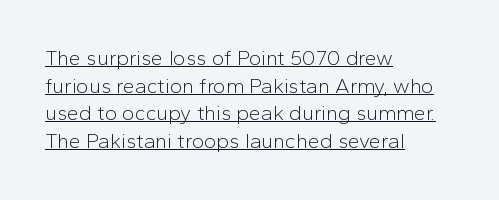
{"italic": "no", "bold": "no", "underline": "yes", "align": "left", "line_spacing": "normal", "line_spacing_ratio": 1.32, "letter_spacing": "normal", "letter_spacing_em": 0.0, "glyph_px": 21}
